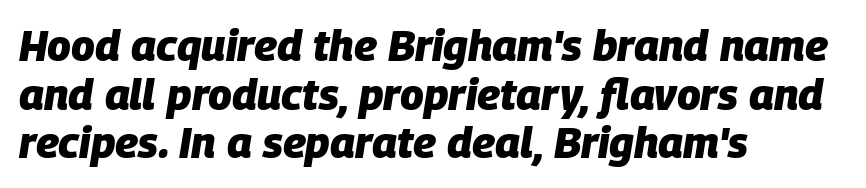
Q: Is the text bold? A: Yes.
Q: Is the text italic (slanted)? A: Yes, it leans right by about 9 degrees.
Q: Is the text underlined? A: No.
Q: How is the paragraph aligned? A: Left-aligned.
Q: Is the spacing between letters normal or unusually wide? A: Normal.
Q: Is the spacing between lines tight, normal or loose? A: Tight.
Q: Width (condensed, normal, or wide)? A: Normal.
Q: Stroke contrast? A: Low.
Q: x-height? A: Large.
Q: Monospaced? A: No.
